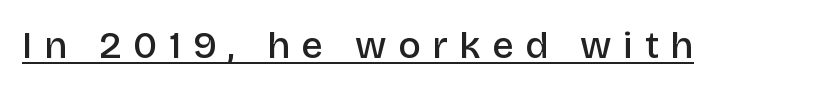
Q: Is the text bold? A: Semi-bold.
Q: Is the text italic (slanted)? A: No, it is upright.
Q: Is the typeface a serif or a sans-serif typeface? A: Sans-serif.
Q: Is the text underlined? A: Yes.
Q: Is the spacing between letters normal or unusually wide? A: Unusually wide.
Q: Width (condensed, normal, or wide)? A: Normal.
Q: Stroke contrast? A: Low.
Q: x-height? A: Large.
Q: Monospaced? A: No.
